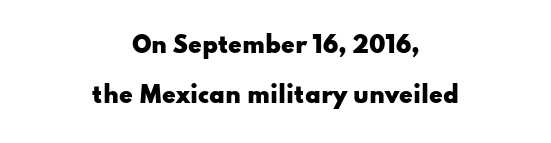
The letterforms sit shoulder to shoulder at normal distance. This sample trades compactness for vertical openness between lines. The passage shown is not underscored anywhere. Strong, thick strokes mark this as bold type. Each line is balanced around a shared central axis. Every character sits straight up, as roman type does.
